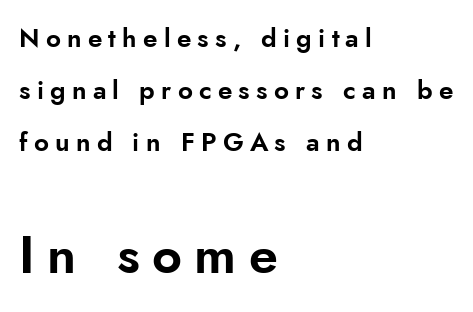
Interline gaps are noticeably wide in this sample. Is this a fixed-width face? No — the glyphs have proportional, varying widths. The rendering inserts visible extra space after every character. A bare baseline throughout the passage.
